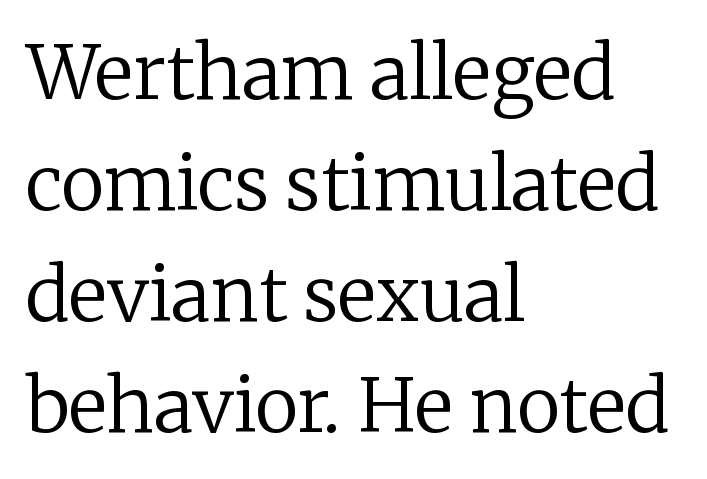
Q: Is the text bold? A: No.
Q: Is the text italic (slanted)? A: No, it is upright.
Q: Is the typeface a serif or a sans-serif typeface? A: Serif.
Q: Is the text underlined? A: No.
Q: How is the paragraph aligned? A: Left-aligned.
Q: Is the spacing between letters normal or unusually wide? A: Normal.
Q: Is the spacing between lines tight, normal or loose? A: Normal.
Q: Width (condensed, normal, or wide)? A: Normal.
Q: Stroke contrast? A: Low.
Q: x-height? A: Medium.
Q: Monospaced? A: No.
